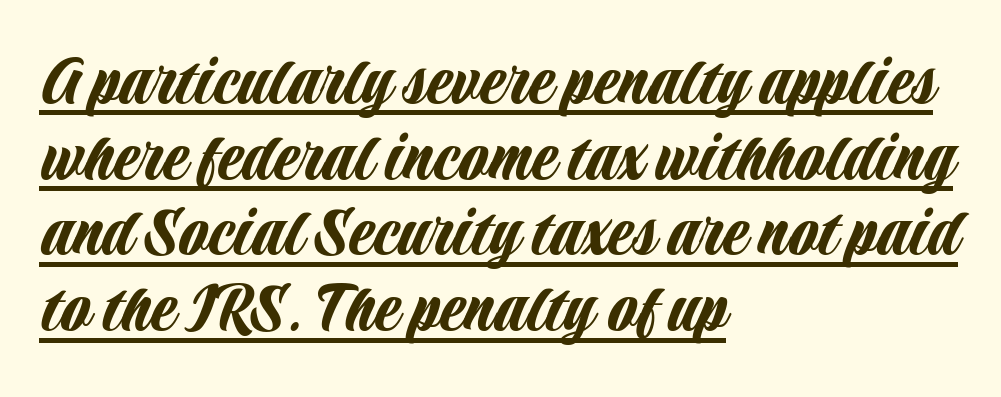
No extra tracking has been applied to these lines. Cramped leading. Every word sits above its own underline. Classification — sans serif. The letters advance in unequal steps, a hallmark of proportional type.
